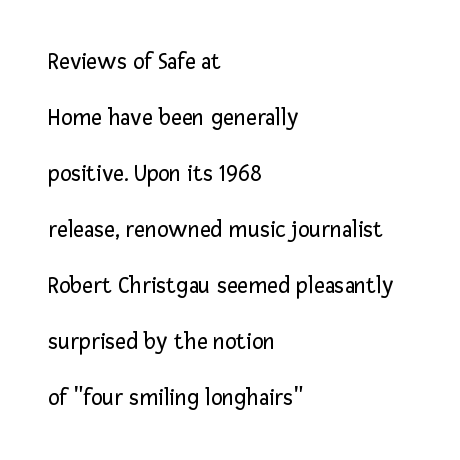
The image shows 24 px text type, upright; set left-aligned, loose line spacing (2.33x), normal letter spacing, not underlined.
